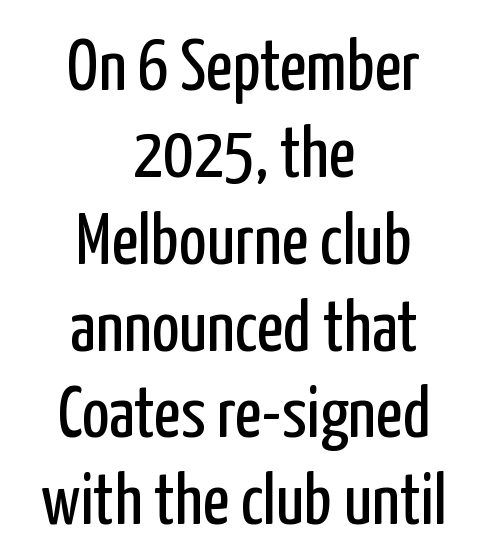
{"serif": "no", "italic": "no", "bold": "no", "weight": "regular", "width": "condensed", "stroke_contrast": "low", "x_height": "medium", "monospaced": "no", "underline": "no", "align": "center", "line_spacing_ratio": 1.19, "letter_spacing": "normal", "letter_spacing_em": 0.0, "glyph_px": 73}
